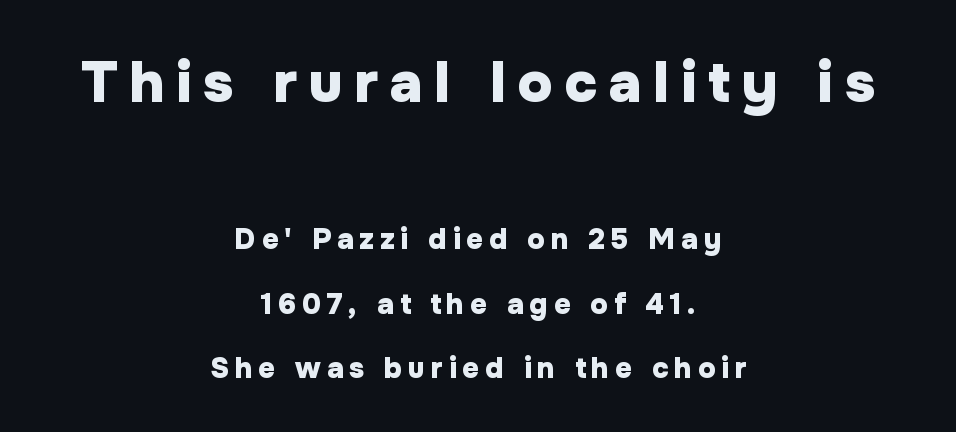
Horizontal alignment here is central, giving a formal, balanced look. Beneath every word, the page is bare. The font is running at its bold setting. The face used here is a sans, in the tradition of grotesques and geometrics. Rows of type keep a wide berth in the vertical direction. The first block has been scaled up relative to the second.
